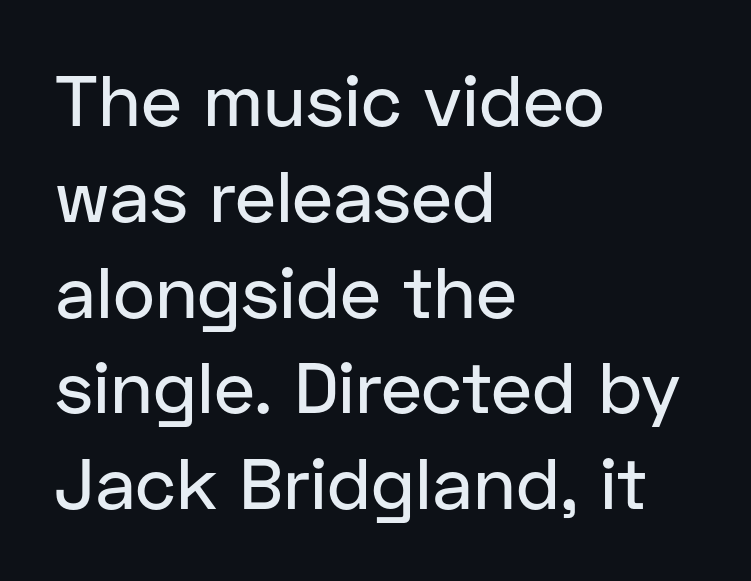
The letters stand straight up with perfectly vertical stems. Note the varied advance widths — an 'i' is clearly narrower than an 'm'. Left-aligned paragraph, ragged on the right. In terms of letterspacing, this is plain default setting. Successive baselines arrive at the customary interval. Clear beneath every line of the passage.
